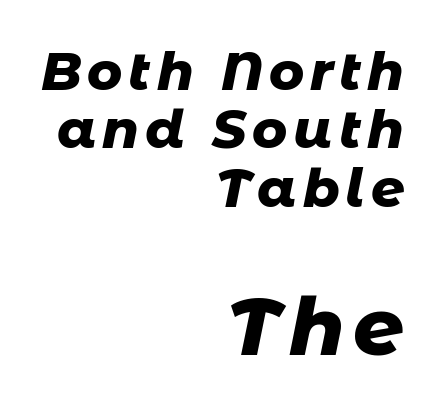
What weight is shown? A full bold with thick strokes. Students, observe: this is what under-led, compact text looks like. When letters slant like this, we call the style italic. Here the designer chose a conventional face with non-uniform glyph widths.
